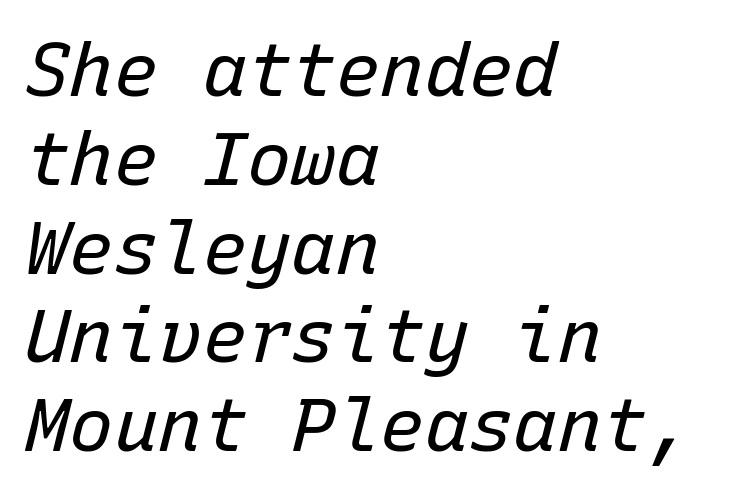
The image shows 74 px regular-weight type, italic (leaning right), monospaced; set left-aligned, line spacing 1.2x, normal letter spacing, not underlined; low stroke contrast and a medium x-height.
